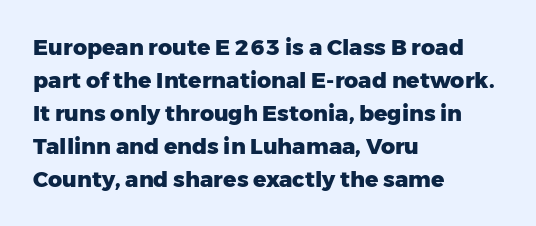
{"italic": "no", "bold": "yes", "underline": "no", "align": "left", "line_spacing": "normal", "line_spacing_ratio": 1.5, "letter_spacing": "normal", "letter_spacing_em": 0.0, "glyph_px": 22}
